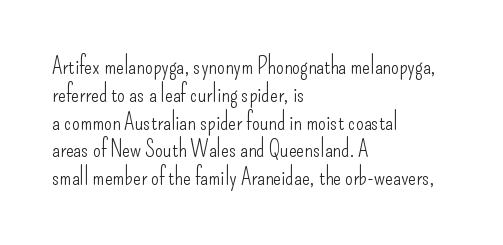
Q: Is the text bold? A: No.
Q: Is the text italic (slanted)? A: No, it is upright.
Q: Is the text underlined? A: No.
Q: How is the paragraph aligned? A: Left-aligned.
Q: Is the spacing between letters normal or unusually wide? A: Normal.
